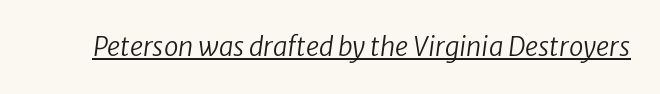
Q: Is the text bold? A: No.
Q: Is the text underlined? A: Yes.
Q: Is the spacing between letters normal or unusually wide? A: Normal.
